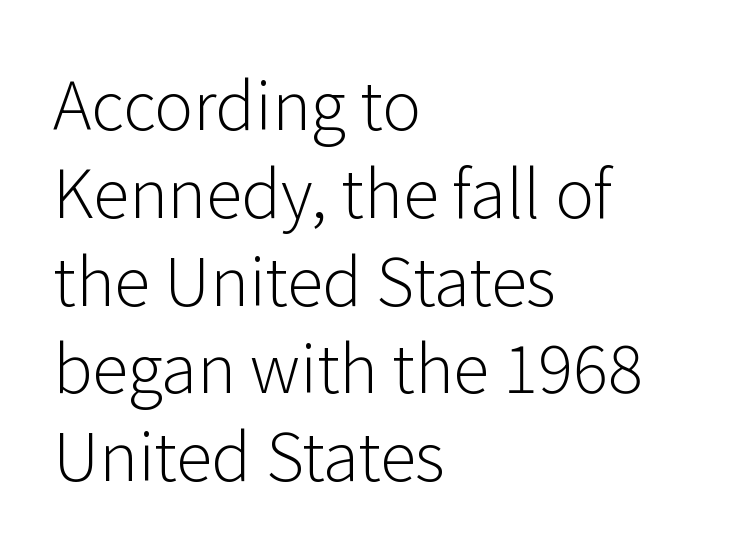
The rendering keeps characters at their native spacing. Serifs: no, the terminals of the letterforms are clean. A normal amount of white space separates one row of letters from the next. Unlike italic type, these characters show no tilt at all. Horizontally, the lines are justified to the leading edge only.
